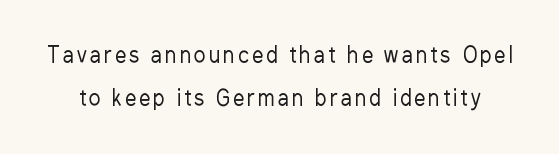
The string is rendered with underlining switched off. When letters stand straight like this, we call the style roman or upright. Rows of type keep a wide berth in the vertical direction. This reads as an unemphasized weight, regular at the heaviest.
